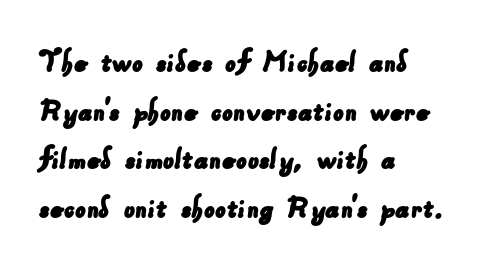
{"serif": "no", "width": "normal", "stroke_contrast": "low", "x_height": "small", "monospaced": "no", "underline": "no", "align": "left", "line_spacing": "normal", "line_spacing_ratio": 1.43, "letter_spacing": "normal", "letter_spacing_em": 0.0, "glyph_px": 34}
